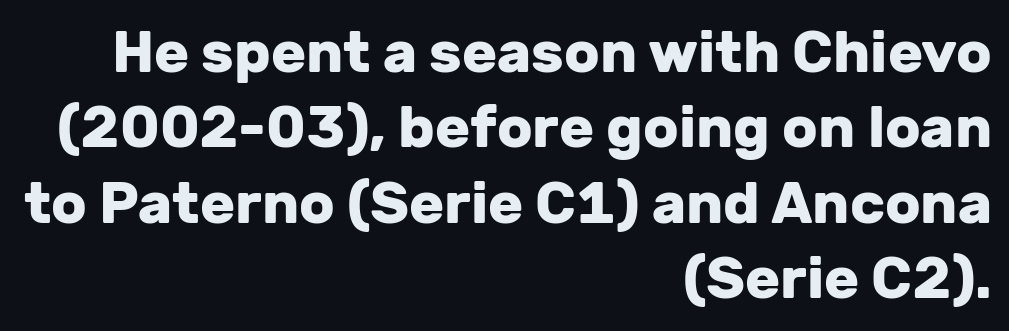
Stroke thickness is high; the sample reads as a true bold. Font category for this specimen: sans-serif. The letters advance in unequal steps, a hallmark of proportional type. Words appear dense and cohesive because spacing is normal. The designer left line spacing at the default.
